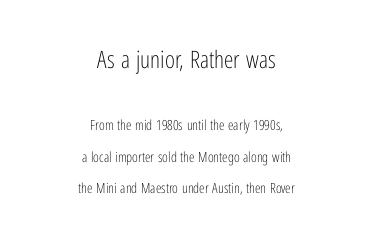
Q: Is the text bold? A: No.
Q: Is the text italic (slanted)? A: No, it is upright.
Q: Is the text underlined? A: No.
Q: How is the paragraph aligned? A: Centered.
Q: Is the spacing between letters normal or unusually wide? A: Normal.
Q: Is the spacing between lines tight, normal or loose? A: Loose.
Q: Which block of text is set in a larger size, the first (top) or the second (bottom)? A: The first (top) one.
